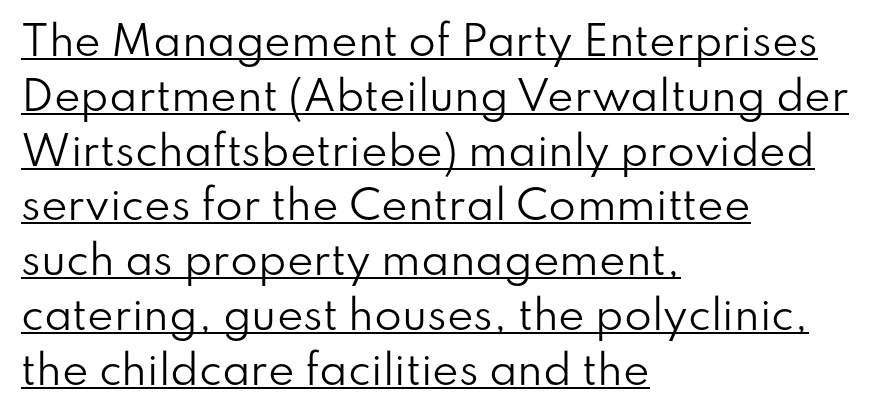
{"serif": "no", "italic": "no", "bold": "no", "weight": "regular", "width": "normal", "stroke_contrast": "low", "x_height": "small", "monospaced": "no", "underline": "yes", "align": "left", "line_spacing": "normal", "line_spacing_ratio": 1.37, "letter_spacing": "normal", "letter_spacing_em": 0.0, "glyph_px": 40}
